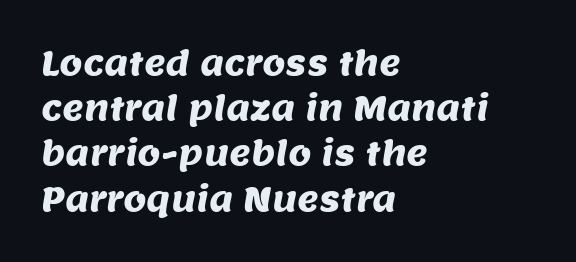
A typesetter would call this proportional, since set widths differ per character. Students, note that the glyphs here touch the page at normal intervals. The words here are not underlined. Horizontal alignment here is leftward, the default for most running prose. Letterform terminals end flat and unadorned throughout the passage. Horizontal bands of white between lines are of average thickness.
